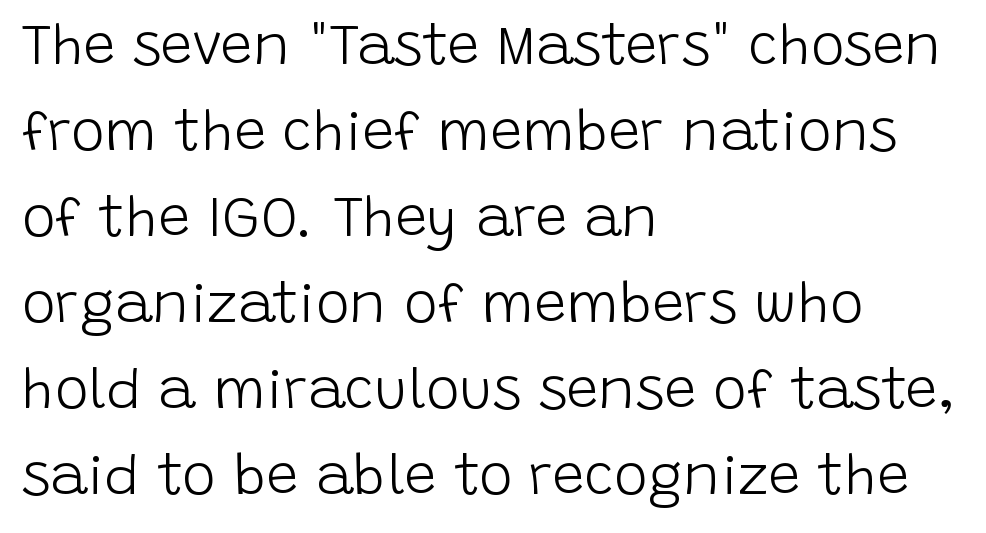
{"serif": "no", "italic": "no", "bold": "no", "weight": "light", "width": "normal", "stroke_contrast": "low", "x_height": "large", "monospaced": "no", "underline": "no", "align": "left", "line_spacing": "normal", "line_spacing_ratio": 1.51, "letter_spacing": "normal", "letter_spacing_em": 0.0, "glyph_px": 57}
